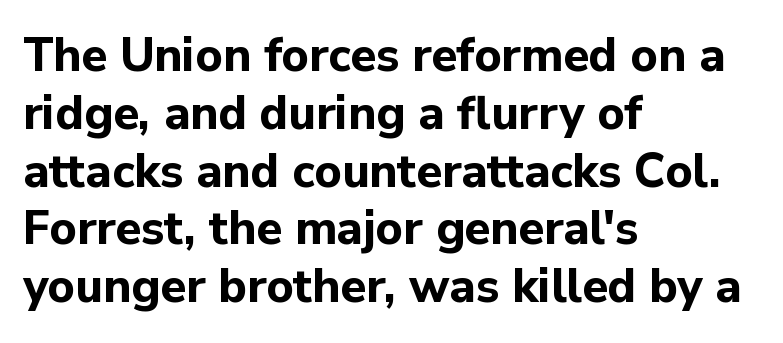
Rule under the text: the space is simply empty. This rendering uses left alignment, leaving the right contour irregular. The letters stand straight up with perfectly vertical stems. Looks like regular typesetting: each glyph gets only the width it needs.
